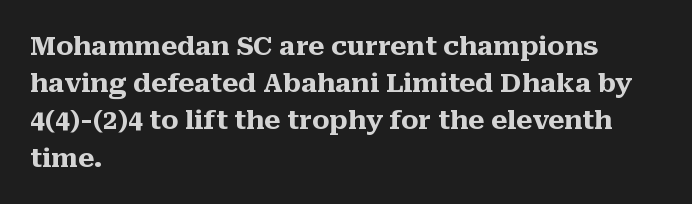
The image shows 26 px bold type, upright; set left-aligned, normal line spacing (1.43x), normal letter spacing, not underlined.
